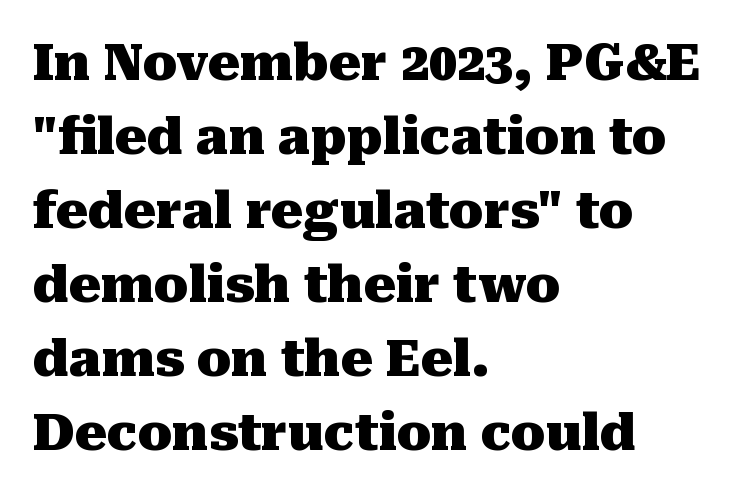
The image shows 50 px heavy serif type, upright; set left-aligned, normal line spacing (1.48x), normal letter spacing, not underlined; medium stroke contrast and a medium x-height.
